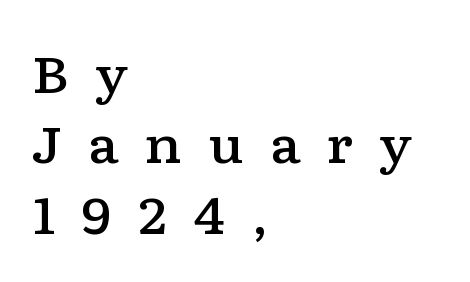
Q: Is the text bold? A: Semi-bold.
Q: Is the text italic (slanted)? A: No, it is upright.
Q: Is the typeface a serif or a sans-serif typeface? A: Serif.
Q: Is the text underlined? A: No.
Q: How is the paragraph aligned? A: Left-aligned.
Q: Is the spacing between letters normal or unusually wide? A: Unusually wide.
Q: Is the spacing between lines tight, normal or loose? A: Normal.
Q: Width (condensed, normal, or wide)? A: Wide.
Q: Stroke contrast? A: Low.
Q: x-height? A: Medium.
Q: Monospaced? A: No.
